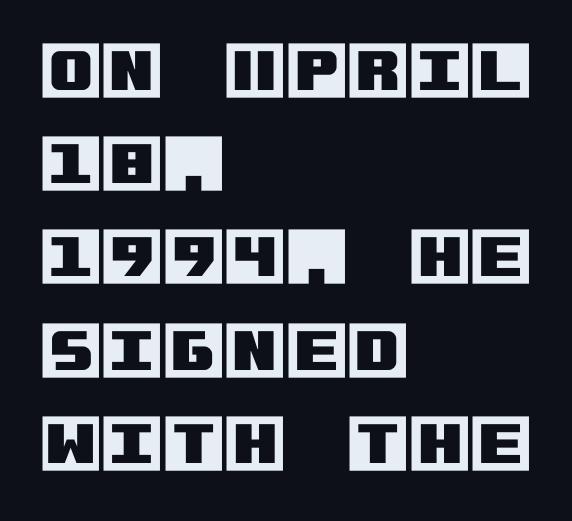
{"italic": "no", "width": "normal", "x_height": "large", "underline": "no", "align": "left", "line_spacing": "normal", "line_spacing_ratio": 1.48, "letter_spacing": "normal", "letter_spacing_em": 0.0, "glyph_px": 63}
